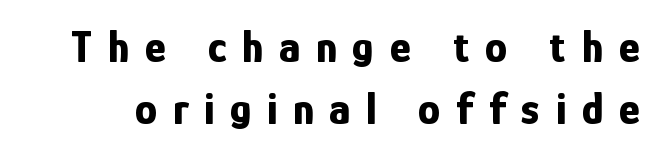
The image shows 45 px bold, condensed sans-serif type, upright; set normal line spacing (1.37x), unusually wide letter spacing (+0.35 em), not underlined; low stroke contrast and a medium x-height.
